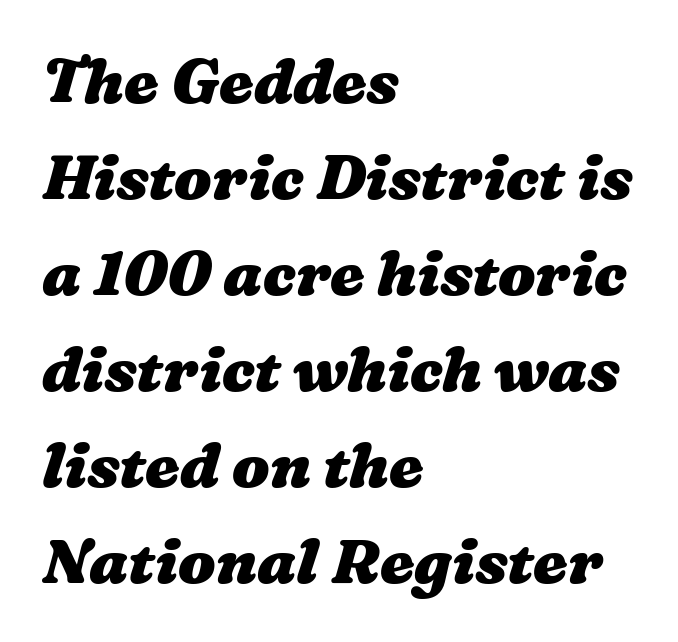
Does the copy run flush right? No — it runs flush left. Rule under the text: the space is simply empty. The lines sit at an ordinary, default distance from one another. What stands out about the letter spacing? Nothing — it is the standard amount.
